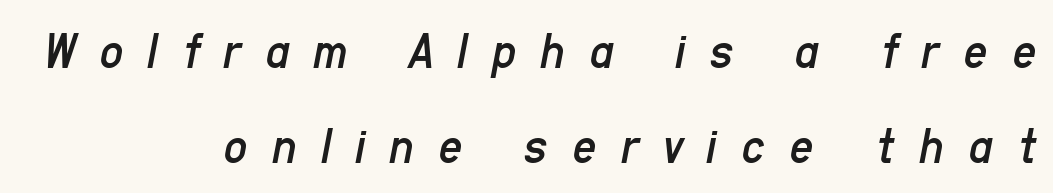
The image shows 52 px regular-weight, condensed type, italic (leaning right); set right-aligned, line spacing 1.82x, unusually wide letter spacing (+0.47 em), not underlined; low stroke contrast and a medium x-height.
